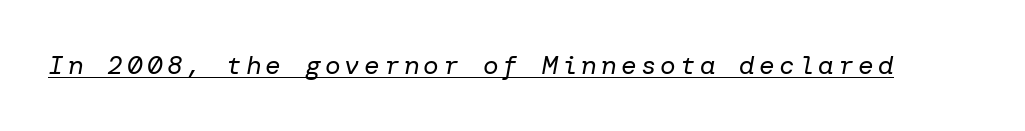
Q: Is the text bold? A: No.
Q: Is the text italic (slanted)? A: Yes, it leans right by about 10 degrees.
Q: Is the text underlined? A: Yes.
